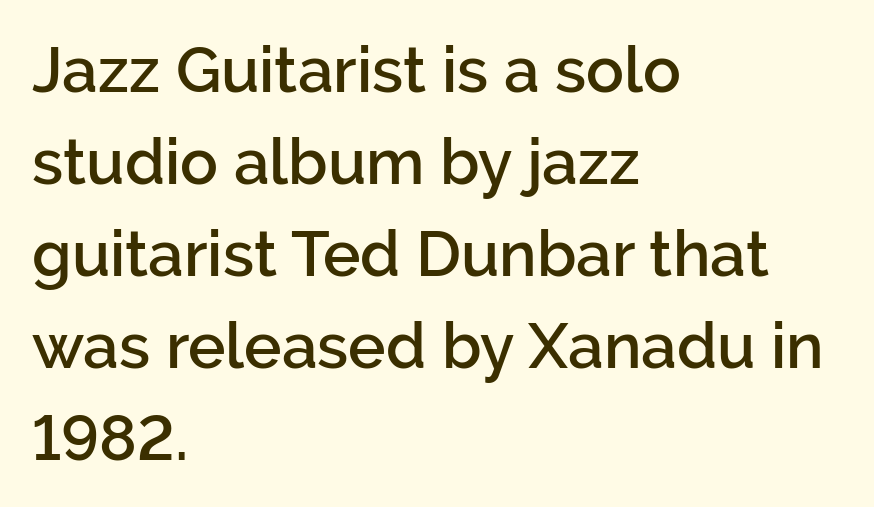
The image shows 63 px semibold sans-serif type, upright; set left-aligned, normal line spacing (1.46x), normal letter spacing, not underlined; low stroke contrast and a medium x-height.
